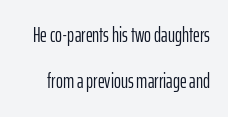
Q: Is the text bold? A: No.
Q: Is the text italic (slanted)? A: No, it is upright.
Q: Is the text underlined? A: No.
Q: Is the spacing between letters normal or unusually wide? A: Normal.
Q: Is the spacing between lines tight, normal or loose? A: Loose.
